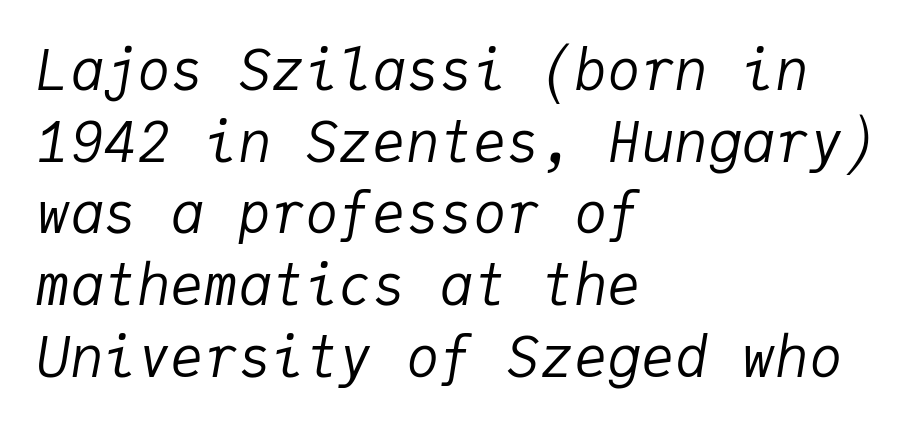
The image shows 56 px regular-weight type, italic (leaning right), monospaced; set left-aligned, normal line spacing (1.28x), normal letter spacing, not underlined; low stroke contrast and a medium x-height.
